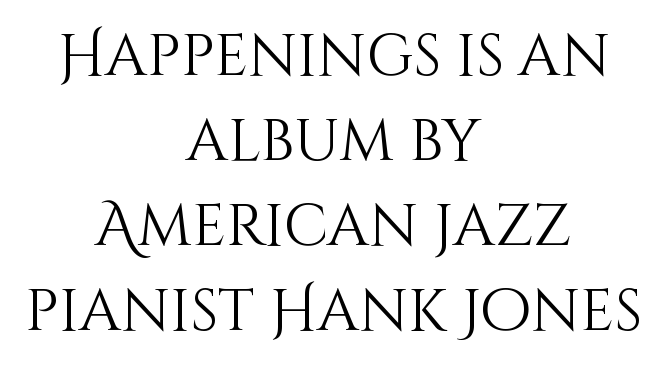
{"italic": "no", "bold": "no", "weight": "light", "width": "normal", "stroke_contrast": "medium", "x_height": "large", "monospaced": "no", "underline": "no", "align": "center", "line_spacing": "normal", "line_spacing_ratio": 1.44, "letter_spacing": "normal", "letter_spacing_em": 0.0, "glyph_px": 59}
